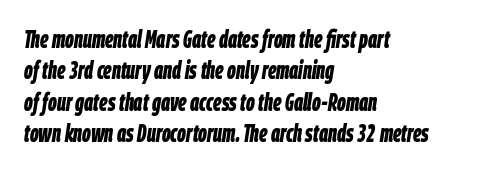
The image shows 24 px bold type, italic (leaning right); set left-aligned, normal line spacing (1.31x), normal letter spacing, not underlined.
